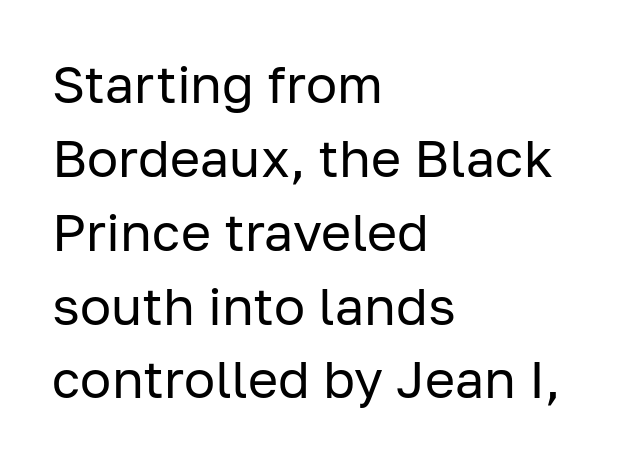
These lines are rendered in a variable-pitch font. In terms of leading, this rendering sits right in the middle. Beneath every word, the page is bare. In terms of posture, this sample is upright. Typographically, this falls in the sans-serif category.
